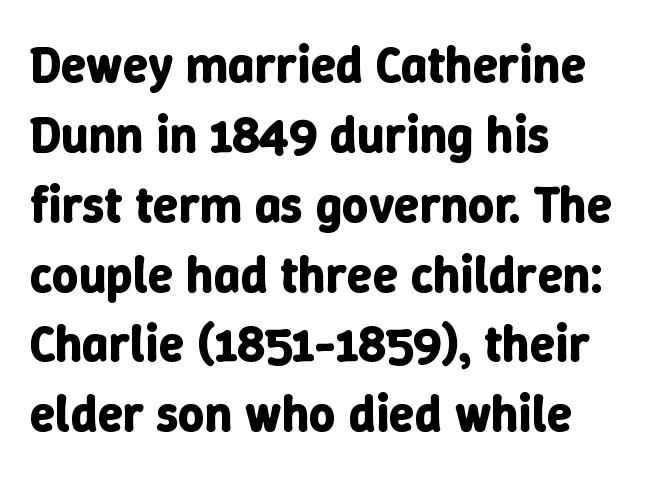
In CSS terms this would be text-align: left. This sample uses plain, unmodified letter spacing. Evenly set lines give the paragraph a standard silhouette. Its strokes are broad and dark, the hallmark of bold type. You can tell it's not italic because the verticals are truly vertical.
